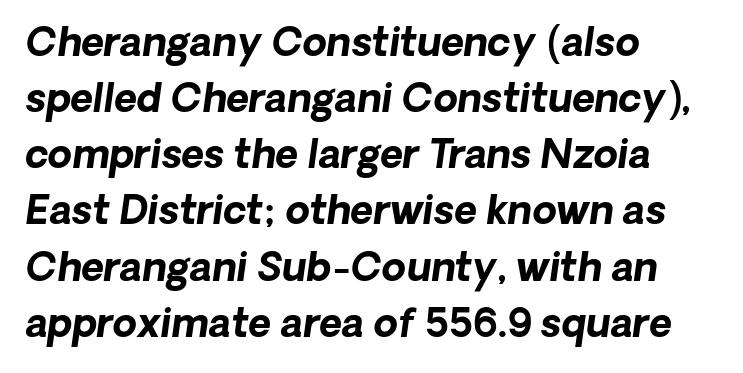
No feet cap the strokes, marking this as sans-serif type. You could not count columns in this text — the font is proportionally spaced. These lines stack with their left ends in a neat column. Students, note that the glyphs here touch the page at normal intervals. What's the leading like? Ordinary, nothing unusual. The baseline area is clear.
